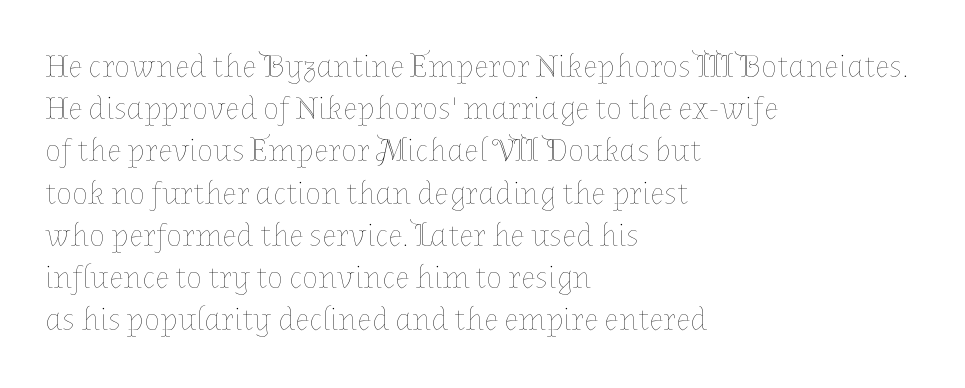
Q: Is the text bold? A: No.
Q: Is the text italic (slanted)? A: No, it is upright.
Q: Is the text underlined? A: No.
Q: How is the paragraph aligned? A: Left-aligned.
Q: Is the spacing between letters normal or unusually wide? A: Normal.
Q: Is the spacing between lines tight, normal or loose? A: Normal.
Q: Width (condensed, normal, or wide)? A: Normal.
Q: Stroke contrast? A: Low.
Q: x-height? A: Medium.
Q: Monospaced? A: No.
